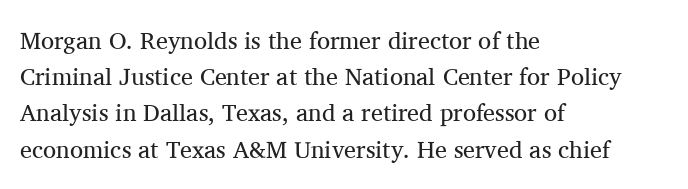
The image shows 24 px text type, upright; set left-aligned, normal line spacing (1.51x), normal letter spacing, not underlined.
